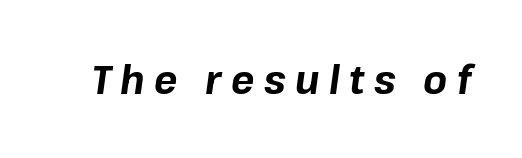
{"italic": "yes", "lean": "right", "slant_degrees": 8, "bold": "yes", "weight": "bold", "width": "normal", "stroke_contrast": "low", "x_height": "medium", "monospaced": "no", "underline": "no", "letter_spacing": "wide", "letter_spacing_em": 0.24, "glyph_px": 39}
